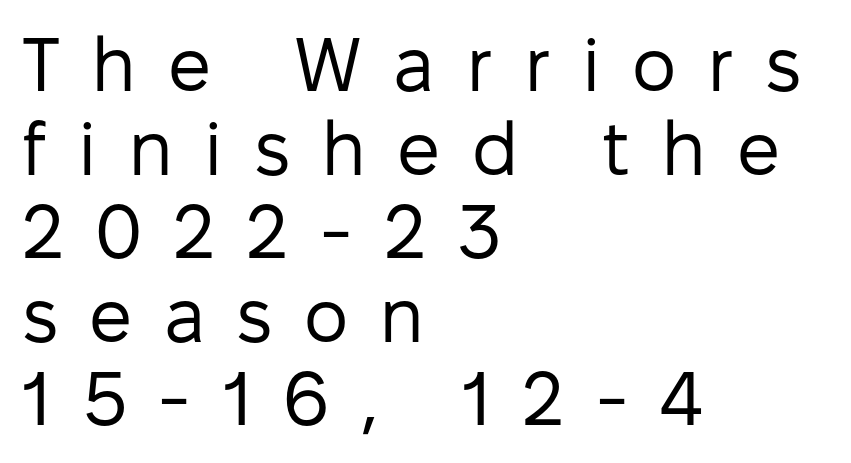
The image shows 76 px regular-weight sans-serif type, upright; set left-aligned, tight line spacing (1.1x), unusually wide letter spacing (+0.41 em), not underlined; low stroke contrast and a medium x-height.
